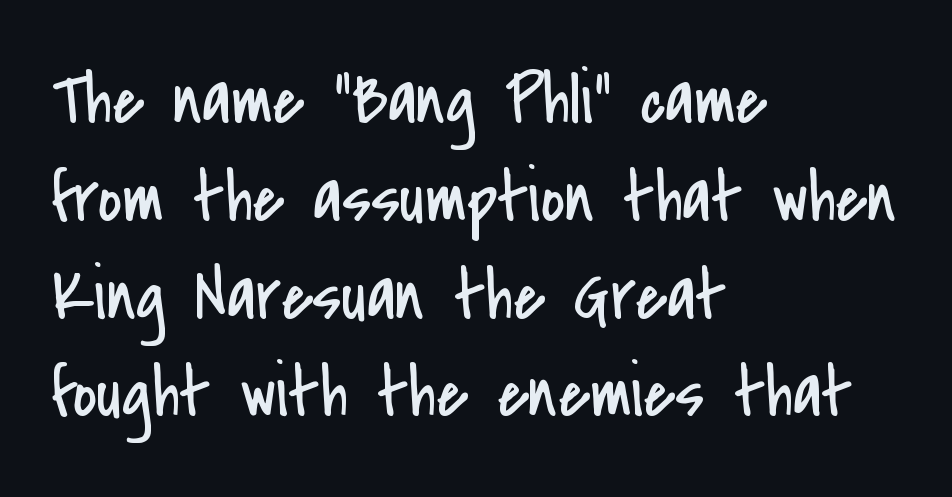
Q: Is the text bold? A: No.
Q: Is the text italic (slanted)? A: No, it is upright.
Q: Is the typeface a serif or a sans-serif typeface? A: Sans-serif.
Q: Is the text underlined? A: No.
Q: How is the paragraph aligned? A: Left-aligned.
Q: Is the spacing between letters normal or unusually wide? A: Normal.
Q: Is the spacing between lines tight, normal or loose? A: Normal.
Q: Width (condensed, normal, or wide)? A: Condensed.
Q: Stroke contrast? A: Low.
Q: x-height? A: Small.
Q: Monospaced? A: No.
